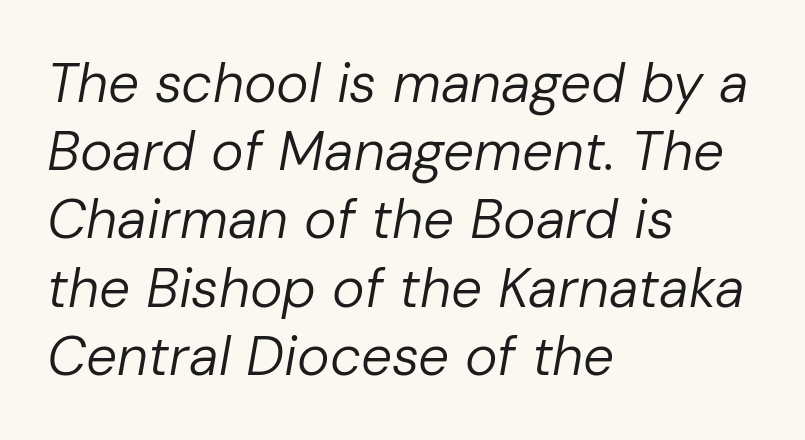
{"italic": "yes", "lean": "right", "slant_degrees": 10, "bold": "no", "weight": "regular", "width": "normal", "stroke_contrast": "low", "x_height": "medium", "monospaced": "no", "underline": "no", "align": "left", "line_spacing_ratio": 1.24, "letter_spacing": "normal", "letter_spacing_em": 0.0, "glyph_px": 55}
